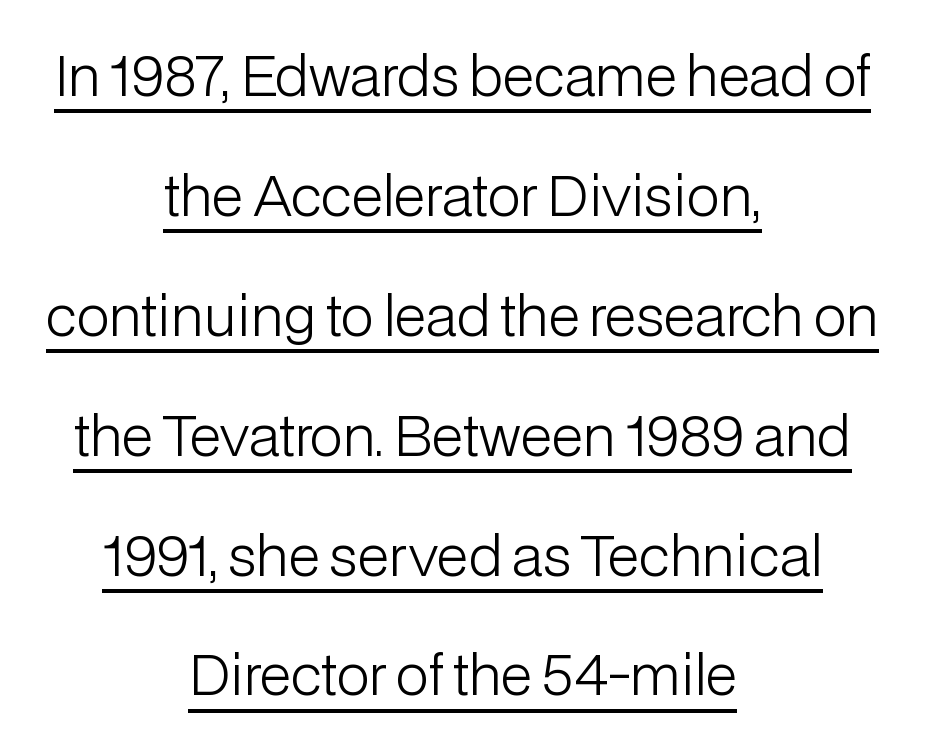
The image shows 55 px light sans-serif type, upright; set centered, loose line spacing (2.18x), normal letter spacing, underlined; low stroke contrast and a medium x-height.
